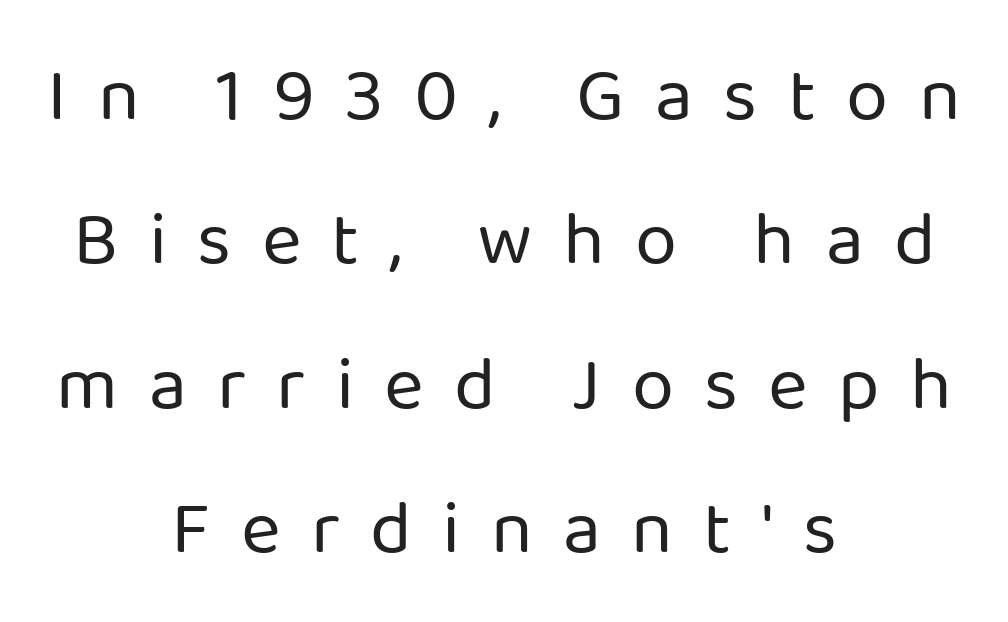
Q: Is the text bold? A: No.
Q: Is the text italic (slanted)? A: No, it is upright.
Q: Is the typeface a serif or a sans-serif typeface? A: Sans-serif.
Q: Is the text underlined? A: No.
Q: How is the paragraph aligned? A: Centered.
Q: Is the spacing between letters normal or unusually wide? A: Unusually wide.
Q: Is the spacing between lines tight, normal or loose? A: Loose.
Q: Width (condensed, normal, or wide)? A: Normal.
Q: Stroke contrast? A: Low.
Q: x-height? A: Medium.
Q: Monospaced? A: No.
